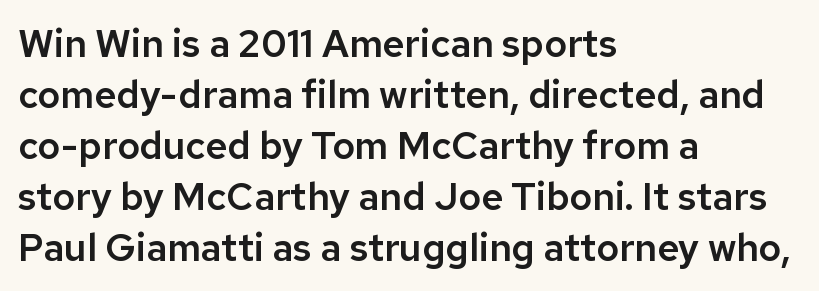
What's the leading like? Ordinary, nothing unusual. Varying glyph widths throughout — classic text-font behaviour. Short note: letters normally spaced. Compared with a centered layout, this one pins lines to the left instead. The specimen reads as upright at a glance. Any mark beneath the type? The region is blank.
